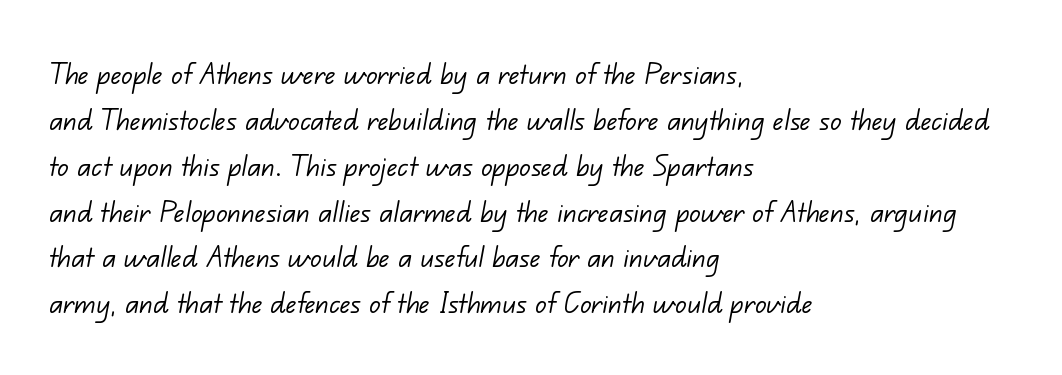
{"serif": "no", "bold": "no", "weight": "light", "width": "normal", "stroke_contrast": "low", "x_height": "small", "monospaced": "no", "underline": "no", "align": "left", "line_spacing": "normal", "line_spacing_ratio": 1.31, "letter_spacing": "normal", "letter_spacing_em": 0.0, "glyph_px": 35}
